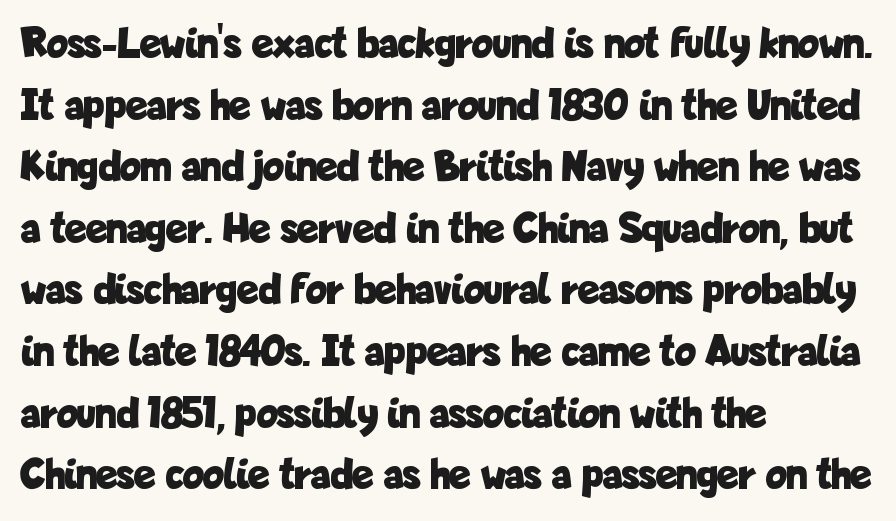
{"serif": "no", "italic": "no", "bold": "yes", "weight": "bold", "width": "condensed", "stroke_contrast": "low", "x_height": "medium", "monospaced": "no", "underline": "no", "align": "left", "line_spacing": "normal", "line_spacing_ratio": 1.4, "letter_spacing": "normal", "letter_spacing_em": 0.0, "glyph_px": 44}
